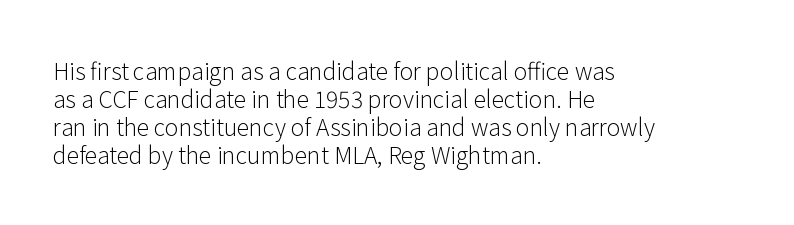
{"italic": "no", "bold": "no", "underline": "no", "align": "left", "line_spacing_ratio": 1.22, "letter_spacing": "normal", "letter_spacing_em": 0.0, "glyph_px": 23}
